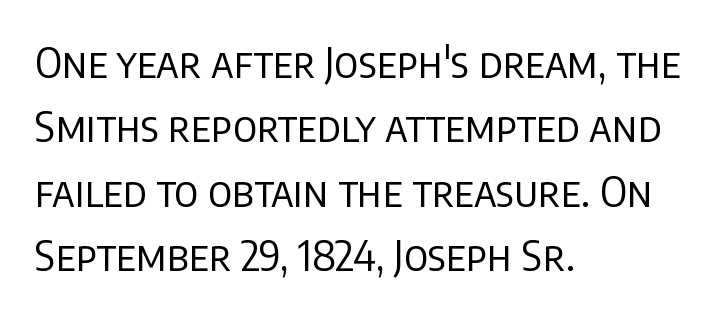
The image shows 41 px regular-weight sans-serif type, upright; set left-aligned, normal line spacing (1.57x), normal letter spacing, not underlined; low stroke contrast and a large x-height.
